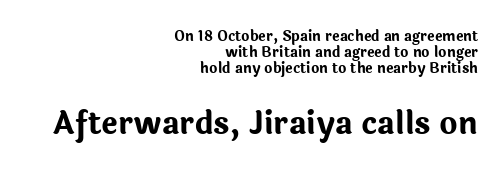
{"serif": "no", "italic": "no", "bold": "yes", "weight": "bold", "width": "normal", "stroke_contrast": "low", "x_height": "medium", "monospaced": "no", "underline": "no", "align": "right", "line_spacing_ratio": 1.16, "letter_spacing": "normal", "letter_spacing_em": 0.0, "larger_block": "second", "size_ratio": 2.21, "glyph_px": 31}
